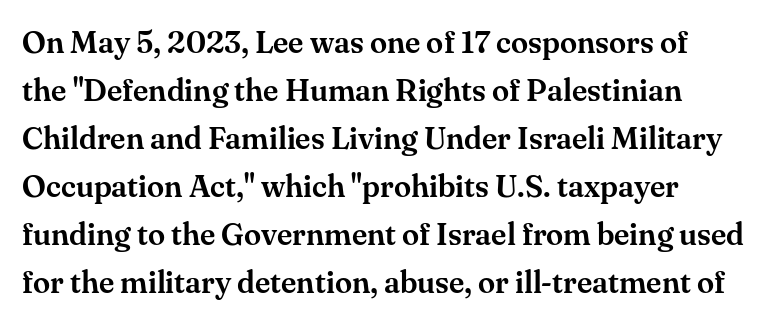
The letters carry serifs — small finishing strokes at the ends of their stems. Any mark beneath the type? The region is blank. The type sits square on the baseline with zero lean. Reading down the column, the eye jumps a familiar distance to each next line. Caption: multi-line text, flush left, ragged right.
